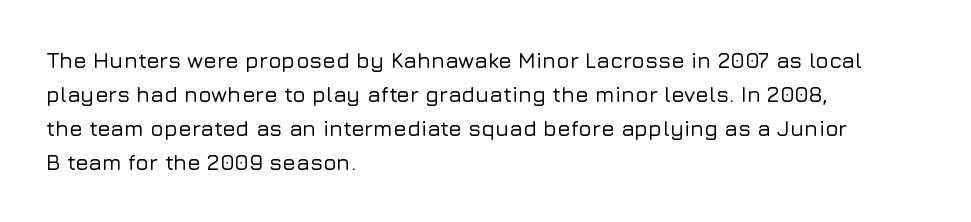
{"italic": "no", "underline": "no", "align": "left", "line_spacing": "normal", "line_spacing_ratio": 1.55, "letter_spacing": "normal", "letter_spacing_em": 0.0, "glyph_px": 22}
